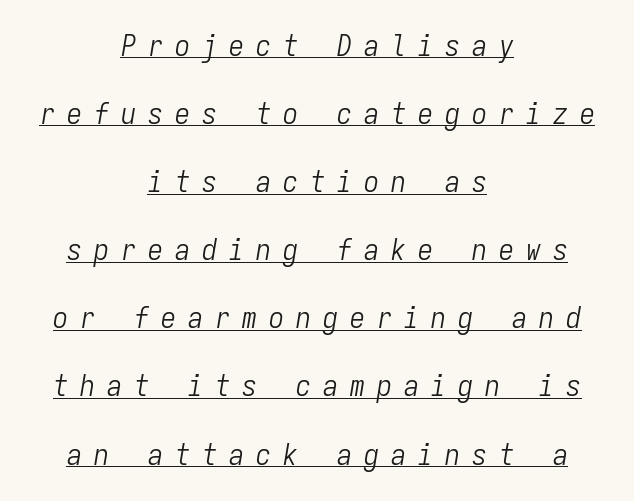
Q: Is the text bold? A: No.
Q: Is the text italic (slanted)? A: Yes, it leans right by about 9 degrees.
Q: Is the text underlined? A: Yes.
Q: How is the paragraph aligned? A: Centered.
Q: Is the spacing between letters normal or unusually wide? A: Unusually wide.
Q: Is the spacing between lines tight, normal or loose? A: Loose.
Q: Width (condensed, normal, or wide)? A: Condensed.
Q: Stroke contrast? A: Low.
Q: x-height? A: Medium.
Q: Monospaced? A: Yes.
